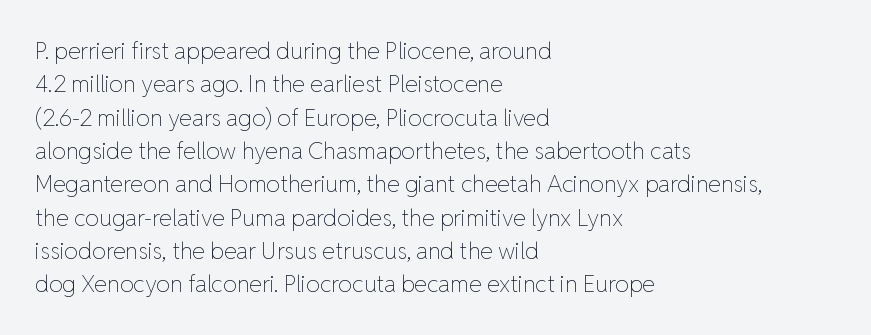
{"italic": "no", "bold": "no", "underline": "no", "align": "left", "line_spacing": "normal", "line_spacing_ratio": 1.45, "letter_spacing": "normal", "letter_spacing_em": 0.0, "glyph_px": 23}
